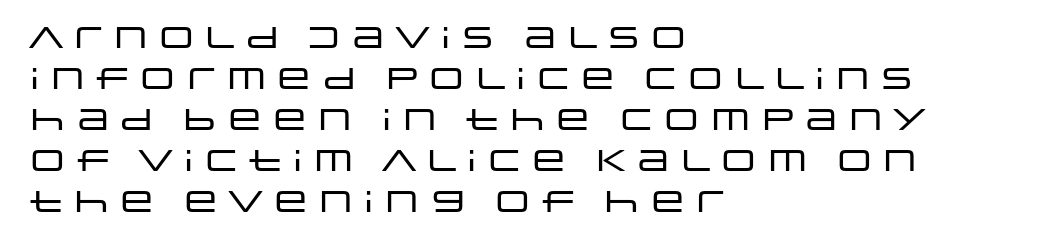
The image shows 30 px wide sans-serif type, upright; set left-aligned, normal line spacing (1.37x), normal letter spacing, not underlined; low stroke contrast and a large x-height.
